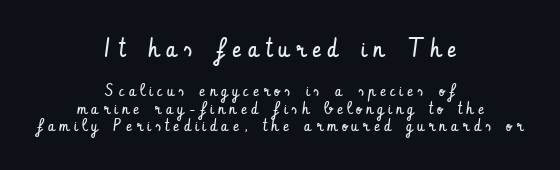
Q: Is the text bold? A: No.
Q: Is the text italic (slanted)? A: No, it is upright.
Q: Is the text underlined? A: No.
Q: How is the paragraph aligned? A: Centered.
Q: Is the spacing between letters normal or unusually wide? A: Unusually wide.
Q: Is the spacing between lines tight, normal or loose? A: Tight.
Q: Which block of text is set in a larger size, the first (top) or the second (bottom)? A: The first (top) one.
